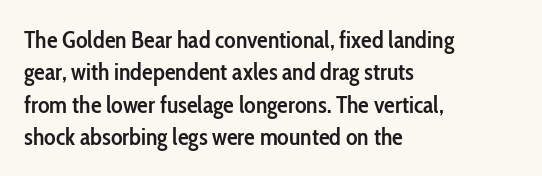
The image shows 24 px text type, upright; set left-aligned, normal line spacing (1.35x), normal letter spacing, not underlined.
